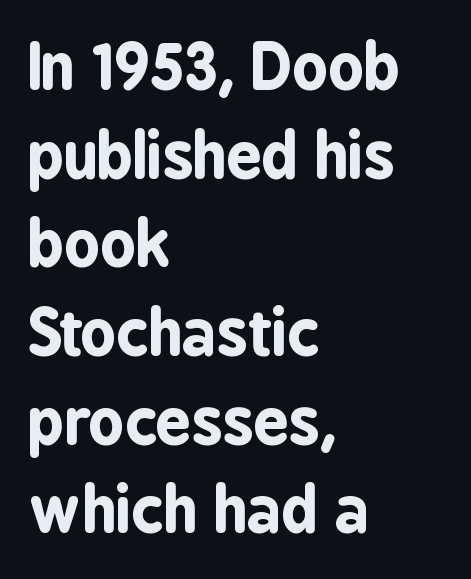
{"serif": "no", "italic": "no", "bold": "yes", "weight": "bold", "width": "condensed", "stroke_contrast": "low", "x_height": "medium", "monospaced": "no", "underline": "no", "align": "left", "line_spacing": "normal", "line_spacing_ratio": 1.43, "letter_spacing": "normal", "letter_spacing_em": 0.0, "glyph_px": 62}
